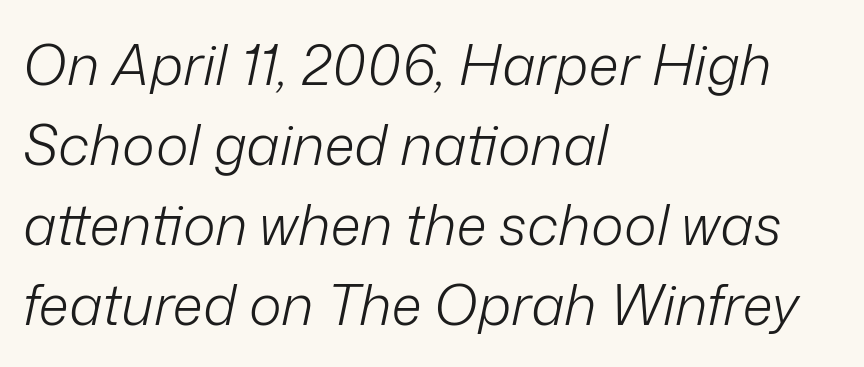
Q: Is the text bold? A: No.
Q: Is the text italic (slanted)? A: Yes, it leans right by about 12 degrees.
Q: Is the text underlined? A: No.
Q: How is the paragraph aligned? A: Left-aligned.
Q: Is the spacing between letters normal or unusually wide? A: Normal.
Q: Is the spacing between lines tight, normal or loose? A: Normal.
Q: Width (condensed, normal, or wide)? A: Normal.
Q: Stroke contrast? A: Low.
Q: x-height? A: Medium.
Q: Monospaced? A: No.
